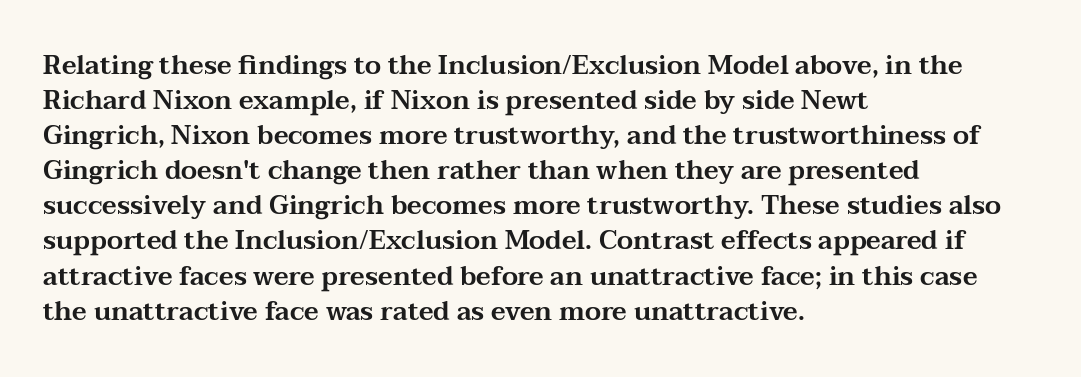
Upright lettering throughout. A classic flush-left, rag-right setting is used for this passage. Underlining? Definitely not there. The passage shown stacks its lines at a standard gap. The letterforms sit shoulder to shoulder at normal distance.
